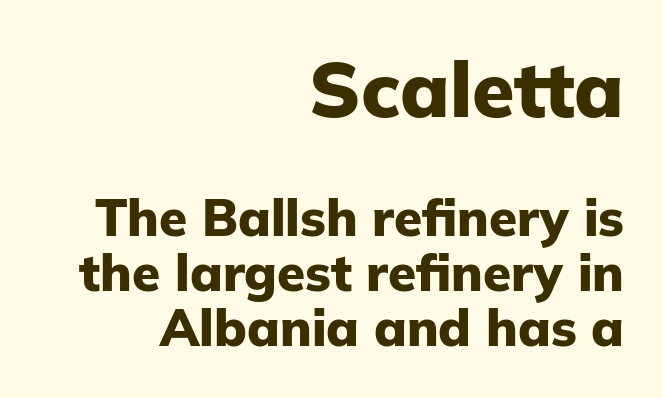
The image shows 77 px heavy sans-serif type, upright; set right-aligned, tight line spacing (1.08x), normal letter spacing, not underlined; the first (top) block is 1.51x larger; low stroke contrast and a medium x-height.
